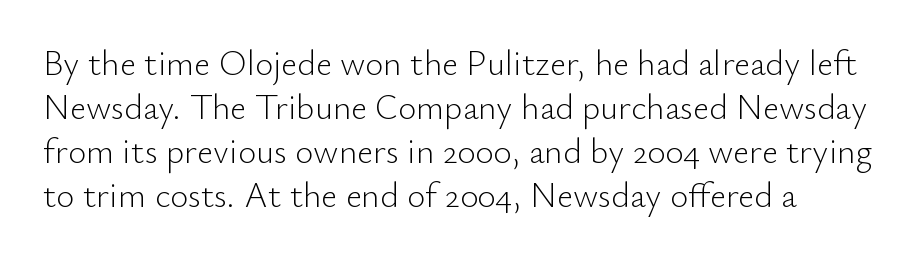
The image shows 35 px light sans-serif type, upright; set normal line spacing (1.26x), normal letter spacing, not underlined; low stroke contrast and a small x-height.
